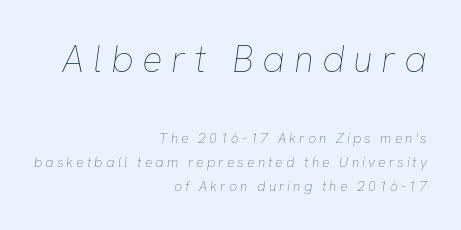
The font's italic variant was chosen for this text. A clean baseline with only descenders dipping below it. The typesetting does not lean heavy: it is not bold. Each new line begins a customary step beneath the previous one. Size contrast runs from large at the top to small at the bottom.
